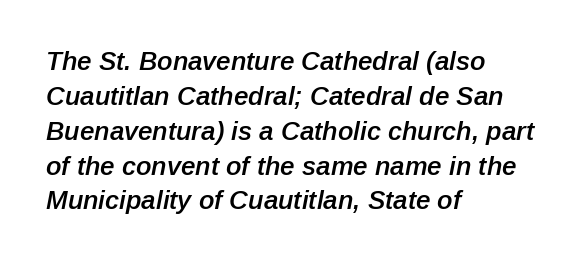
Is the block centered? No — it sits flush against the left margin. Look at the stroke-to-counter ratio: somewhat heavy, a semibold. Tracking here is standard; glyphs follow each other at the usual distance. A bare baseline throughout the passage.
